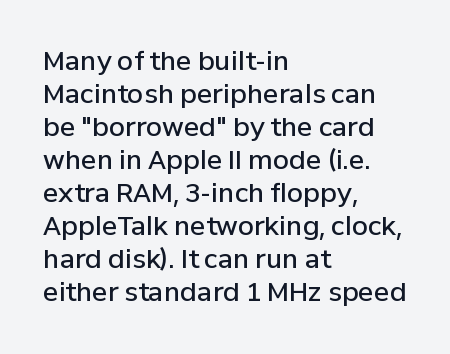
The image shows 26 px text type, upright; set left-aligned, normal line spacing (1.27x), normal letter spacing, not underlined.
